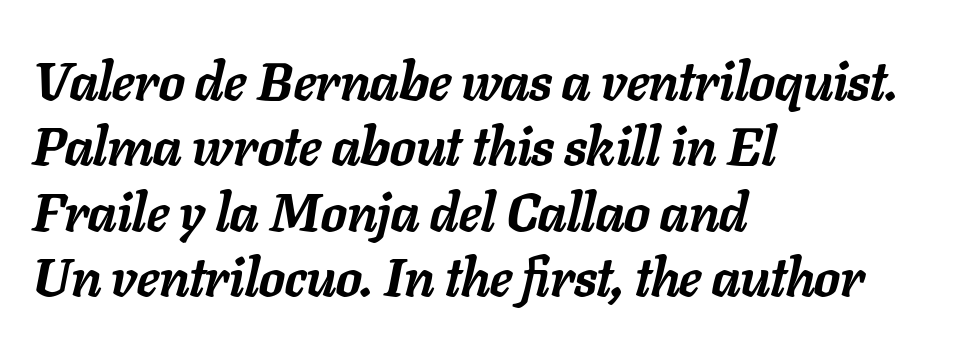
Q: Is the text bold? A: Yes.
Q: Is the text italic (slanted)? A: Yes, it leans right by about 11 degrees.
Q: Is the text underlined? A: No.
Q: How is the paragraph aligned? A: Left-aligned.
Q: Is the spacing between letters normal or unusually wide? A: Normal.
Q: Width (condensed, normal, or wide)? A: Normal.
Q: Stroke contrast? A: Low.
Q: x-height? A: Medium.
Q: Monospaced? A: No.
